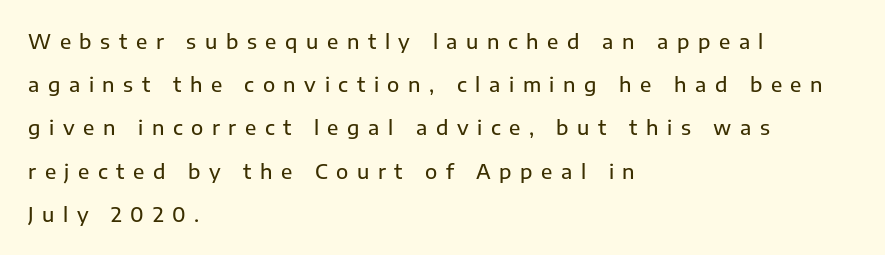
{"italic": "no", "underline": "no", "align": "left", "line_spacing": "loose", "line_spacing_ratio": 2.16, "letter_spacing": "wide", "letter_spacing_em": 0.43, "glyph_px": 20}
